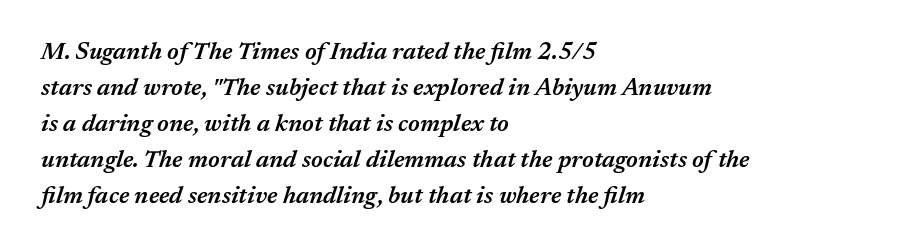
The whole block is typeset with a tilt. Strokes here are thickened, but only to semibold level. Layout note: lines flush left. Baseline-to-baseline distance is the conventional proportion of letter height. Words float on clear page, feet unadorned.
